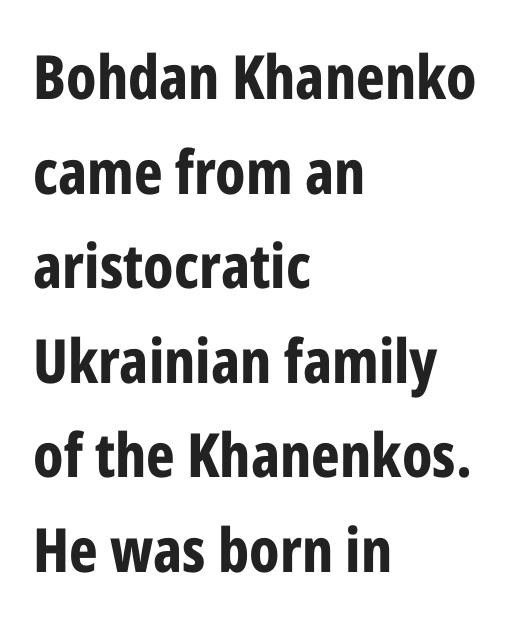
Q: Is the text bold? A: Yes.
Q: Is the text italic (slanted)? A: No, it is upright.
Q: Is the typeface a serif or a sans-serif typeface? A: Sans-serif.
Q: Is the text underlined? A: No.
Q: How is the paragraph aligned? A: Left-aligned.
Q: Is the spacing between letters normal or unusually wide? A: Normal.
Q: Is the spacing between lines tight, normal or loose? A: Normal.
Q: Width (condensed, normal, or wide)? A: Condensed.
Q: Stroke contrast? A: Low.
Q: x-height? A: Medium.
Q: Monospaced? A: No.
